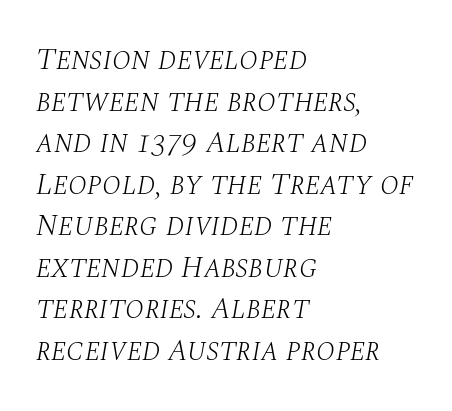
The image shows 31 px light serif type, italic (leaning right); set left-aligned, normal line spacing (1.34x), normal letter spacing, not underlined; medium stroke contrast and a large x-height.
